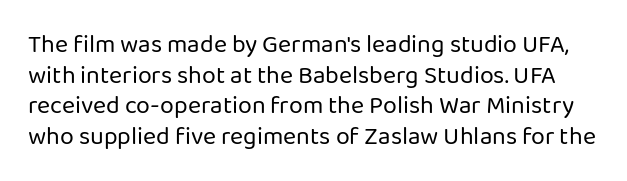
{"italic": "no", "bold": "no", "underline": "no", "line_spacing_ratio": 1.23, "letter_spacing": "normal", "letter_spacing_em": 0.0, "glyph_px": 25}
